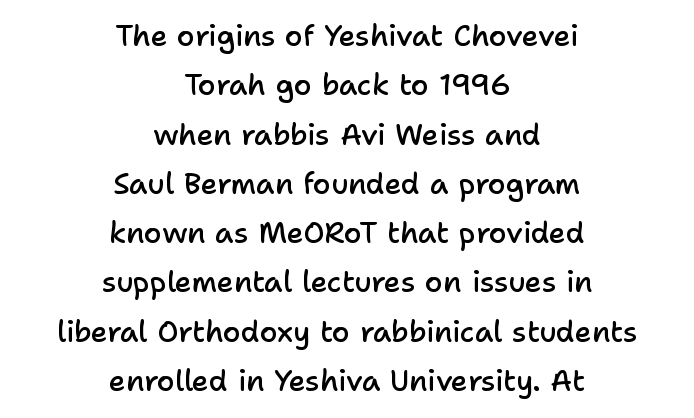
{"serif": "no", "italic": "no", "bold": "semi", "weight": "semibold", "width": "normal", "stroke_contrast": "low", "x_height": "medium", "monospaced": "no", "underline": "no", "align": "center", "line_spacing": "normal", "line_spacing_ratio": 1.7, "letter_spacing": "normal", "letter_spacing_em": 0.0, "glyph_px": 29}
